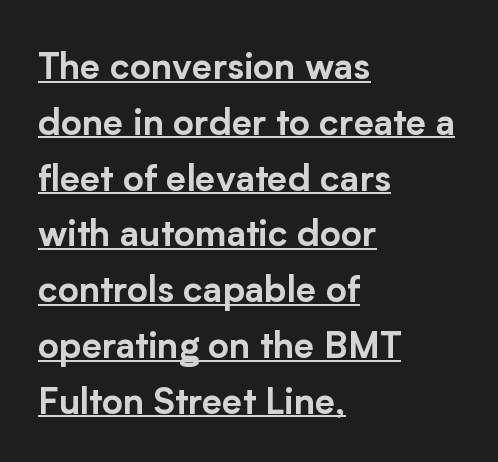
The image shows 36 px sans-serif type, upright; set left-aligned, normal line spacing (1.55x), normal letter spacing, underlined; low stroke contrast and a medium x-height.
